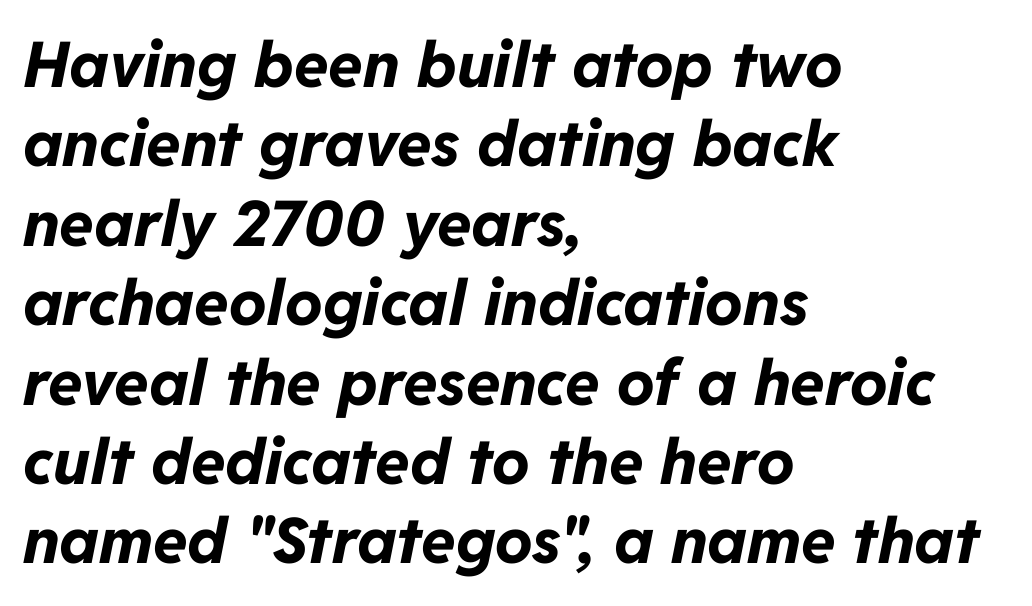
{"italic": "yes", "lean": "right", "slant_degrees": 11, "bold": "yes", "weight": "bold", "width": "normal", "stroke_contrast": "low", "x_height": "medium", "monospaced": "no", "underline": "no", "align": "left", "line_spacing": "normal", "line_spacing_ratio": 1.26, "letter_spacing": "normal", "letter_spacing_em": 0.0, "glyph_px": 63}
